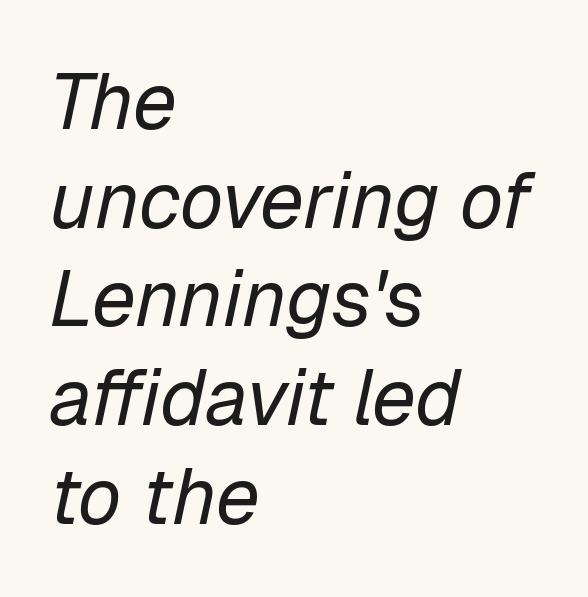
{"italic": "yes", "lean": "right", "slant_degrees": 12, "bold": "no", "weight": "regular", "width": "normal", "stroke_contrast": "low", "x_height": "medium", "monospaced": "no", "underline": "no", "align": "left", "line_spacing": "normal", "line_spacing_ratio": 1.25, "letter_spacing": "normal", "letter_spacing_em": 0.0, "glyph_px": 79}
